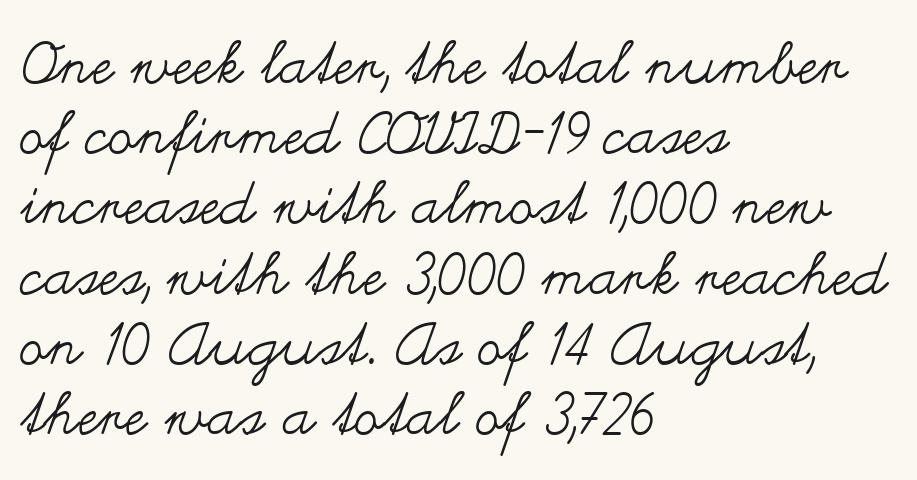
Q: Is the text bold? A: No.
Q: Is the text italic (slanted)? A: Yes.
Q: Is the text underlined? A: No.
Q: How is the paragraph aligned? A: Left-aligned.
Q: Is the spacing between letters normal or unusually wide? A: Normal.
Q: Width (condensed, normal, or wide)? A: Wide.
Q: Stroke contrast? A: Medium.
Q: x-height? A: Small.
Q: Monospaced? A: No.
